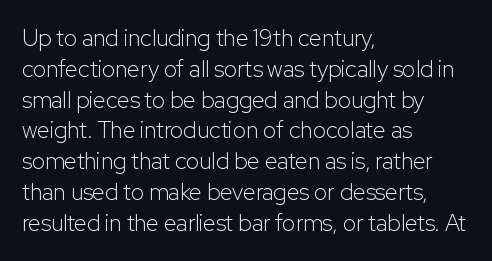
{"italic": "no", "bold": "no", "underline": "no", "align": "left", "line_spacing": "normal", "line_spacing_ratio": 1.34, "letter_spacing": "normal", "letter_spacing_em": 0.0, "glyph_px": 23}
